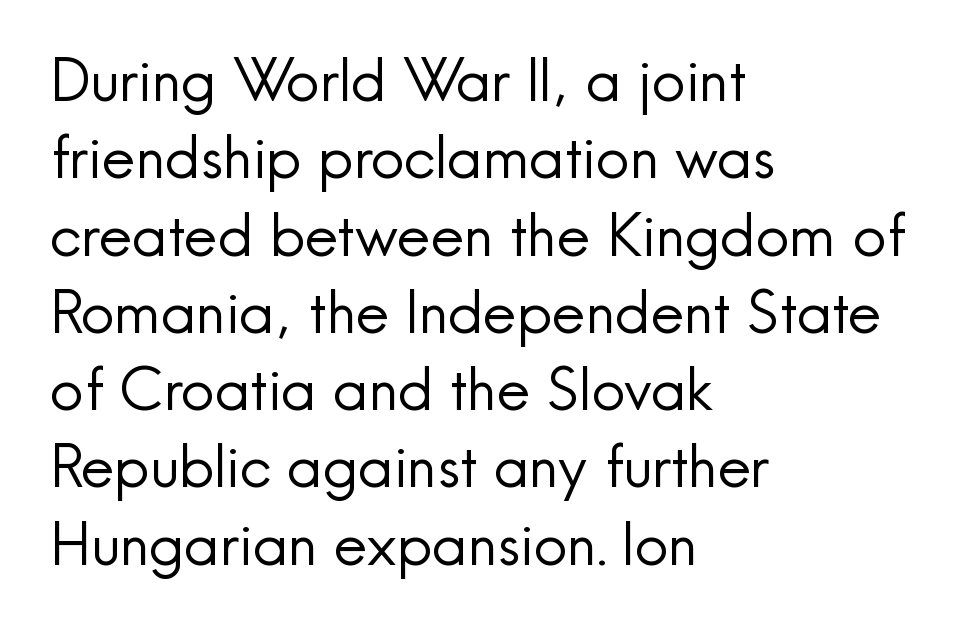
No chunkiness to these letters — they're not bold. Notice how descenders clear the ascenders below comfortably — that's standard leading. Teacher's note: observe the even left margin — that is flush-left alignment. Each row of text sits above clean, open space. Nothing sits at the stroke ends, so this counts as sans-serif. How are the letters spaced? Ordinarily, with no added tracking.
